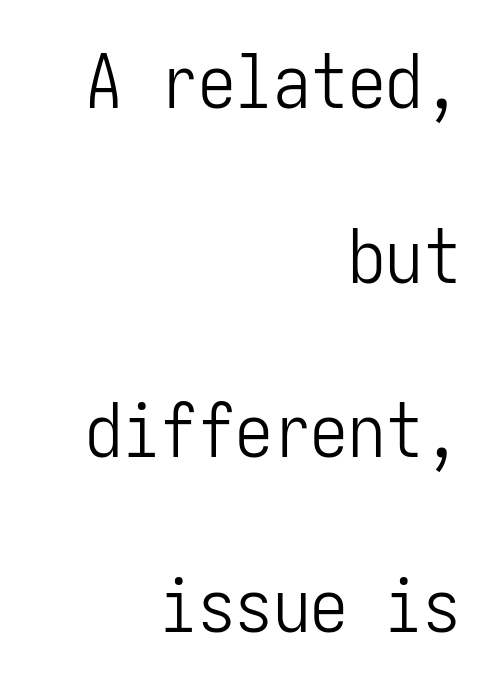
{"serif": "no", "italic": "no", "bold": "no", "weight": "light", "width": "condensed", "stroke_contrast": "low", "x_height": "medium", "underline": "no", "align": "right", "line_spacing": "loose", "line_spacing_ratio": 2.33, "letter_spacing": "normal", "letter_spacing_em": 0.0, "glyph_px": 75}
